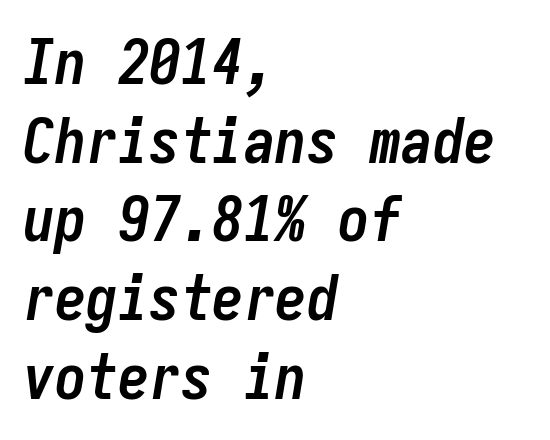
The image shows 63 px semibold, condensed type, italic (leaning right), monospaced; set left-aligned, normal line spacing (1.25x), normal letter spacing, not underlined; low stroke contrast and a medium x-height.
